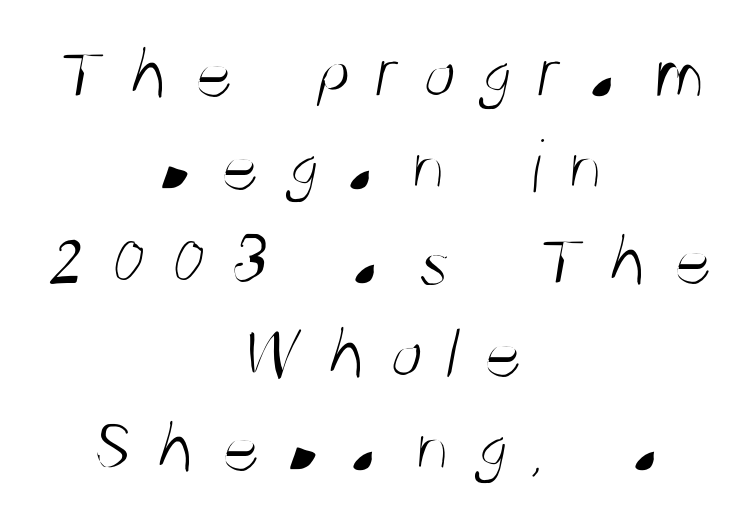
In terms of letterspacing, this is a distinctly airy, spread setting. Heaviness? Minimal to ordinary, like unemphasized prose. Nobody drew a line under any word here. If you folded the block vertically in half, each line would mirror itself in length.
